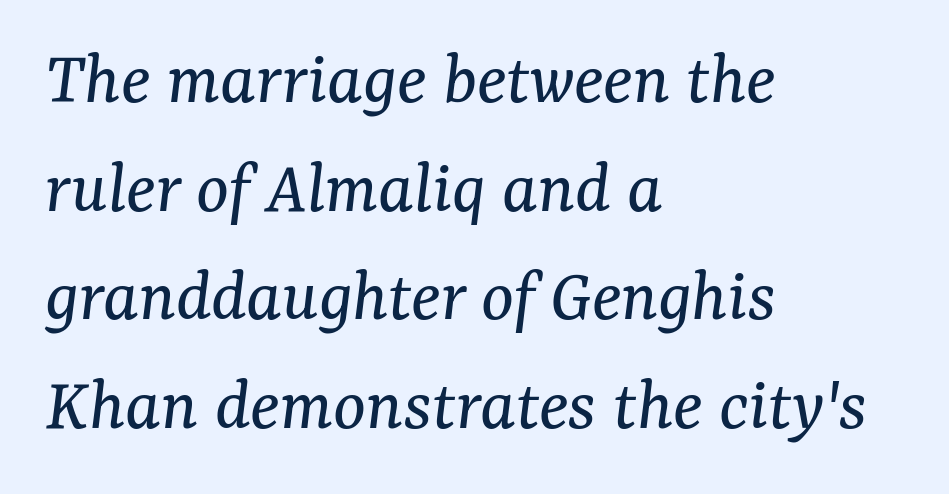
Compared with typical body copy, the letter spacing here is the same. If you drew a ruler down the left edge, every line would touch it. Small tapered or slab feet sit at the stroke ends, so this counts as serif. Each new line begins a customary step beneath the previous one.
